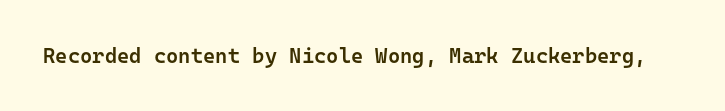
{"italic": "no", "bold": "semi", "underline": "no", "letter_spacing": "normal", "letter_spacing_em": 0.0, "glyph_px": 21}
